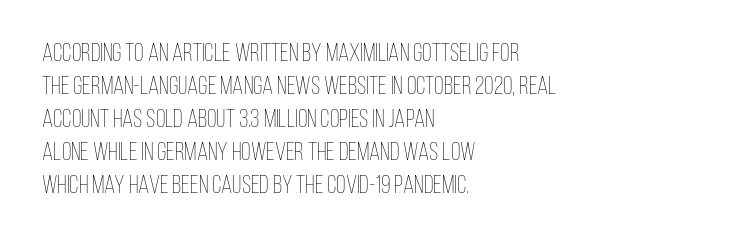
Q: Is the text bold? A: No.
Q: Is the text italic (slanted)? A: No, it is upright.
Q: Is the text underlined? A: No.
Q: How is the paragraph aligned? A: Left-aligned.
Q: Is the spacing between letters normal or unusually wide? A: Normal.
Q: Is the spacing between lines tight, normal or loose? A: Normal.
